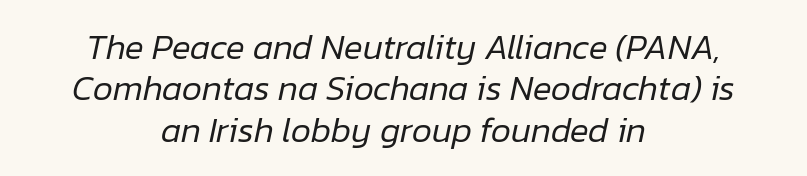
{"italic": "yes", "lean": "right", "slant_degrees": 12, "bold": "no", "weight": "regular", "width": "normal", "stroke_contrast": "low", "x_height": "medium", "monospaced": "no", "underline": "no", "align": "center", "line_spacing_ratio": 1.18, "letter_spacing": "normal", "letter_spacing_em": 0.0, "glyph_px": 35}
